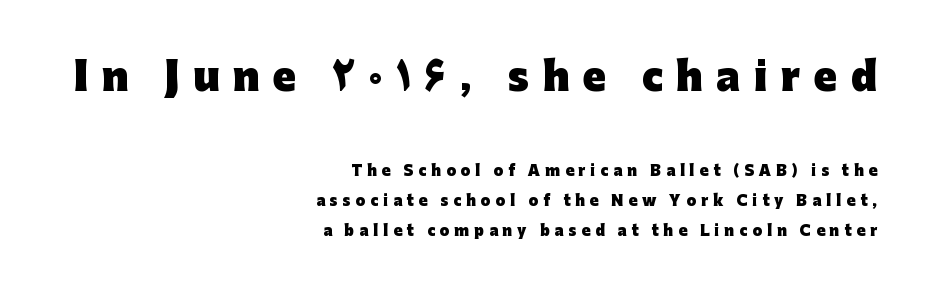
{"serif": "no", "italic": "no", "bold": "yes", "weight": "heavy", "width": "normal", "stroke_contrast": "low", "x_height": "medium", "monospaced": "no", "underline": "no", "align": "right", "line_spacing": "loose", "line_spacing_ratio": 2.15, "letter_spacing": "wide", "letter_spacing_em": 0.36, "larger_block": "first", "size_ratio": 2.71, "glyph_px": 38}
